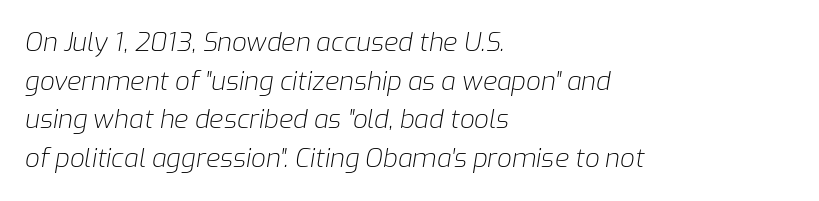
One-word summary of the alignment: left. The letters are slanted; this is an italic face. Successive baselines arrive at the customary interval. Does extra space separate the letters? No, they use regular spacing. Heft: none added — not bold. Descenders hang freely into open space.
